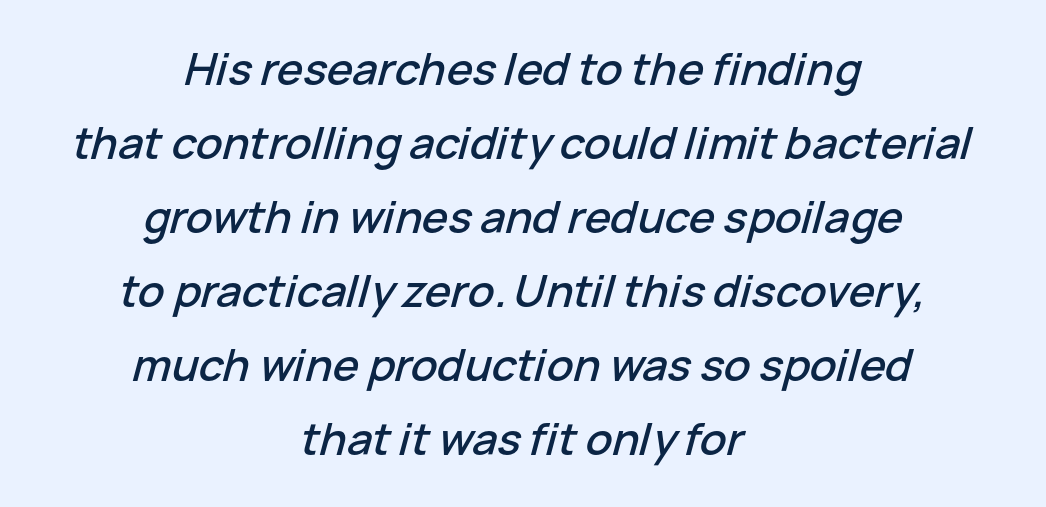
{"italic": "yes", "lean": "right", "slant_degrees": 15, "width": "normal", "stroke_contrast": "low", "x_height": "medium", "monospaced": "no", "underline": "no", "align": "center", "line_spacing": "normal", "line_spacing_ratio": 1.68, "letter_spacing": "normal", "letter_spacing_em": 0.0, "glyph_px": 44}
